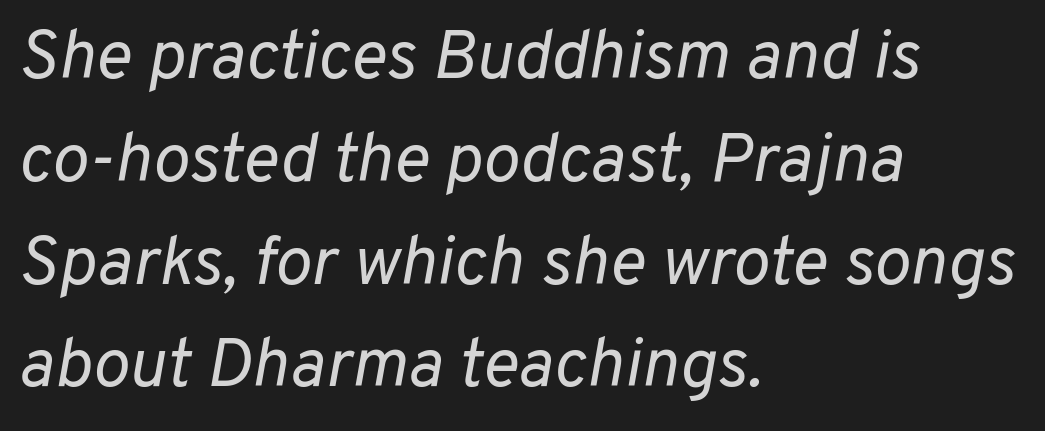
The image shows 69 px regular-weight type, italic (leaning right); set left-aligned, normal line spacing (1.49x), normal letter spacing, not underlined; low stroke contrast and a medium x-height.
